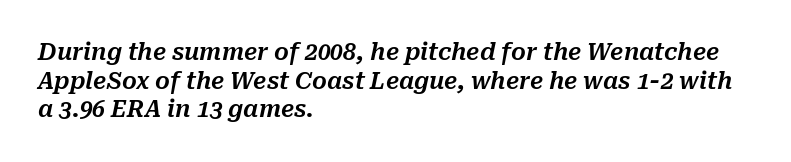
Q: Is the text italic (slanted)? A: Yes, it leans right by about 10 degrees.
Q: Is the text underlined? A: No.
Q: How is the paragraph aligned? A: Left-aligned.
Q: Is the spacing between letters normal or unusually wide? A: Normal.
